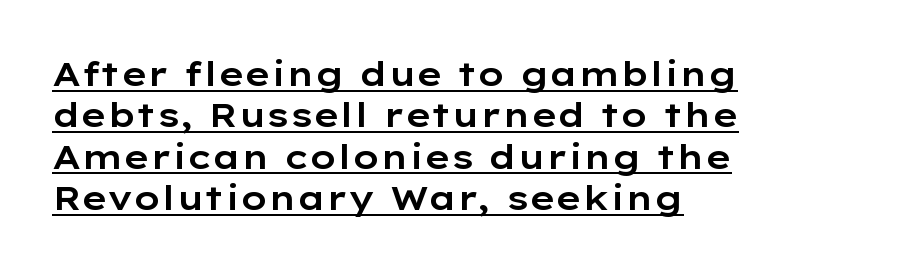
The image shows 34 px wide sans-serif type, upright; set left-aligned, line spacing 1.22x, normal letter spacing, underlined; low stroke contrast and a medium x-height.
